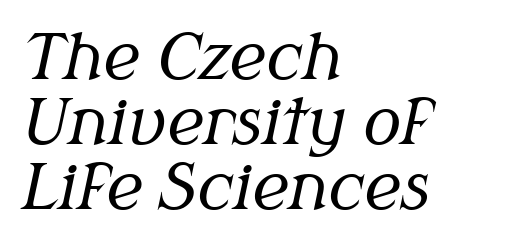
Letter spacing: default. Compared with a typical body face, this is equally light or lighter still. Notice how the passage keeps a crisp vertical edge on the left only. Letters rest on an invisible, unmarked baseline. Looks like regular typesetting: each glyph gets only the width it needs.
